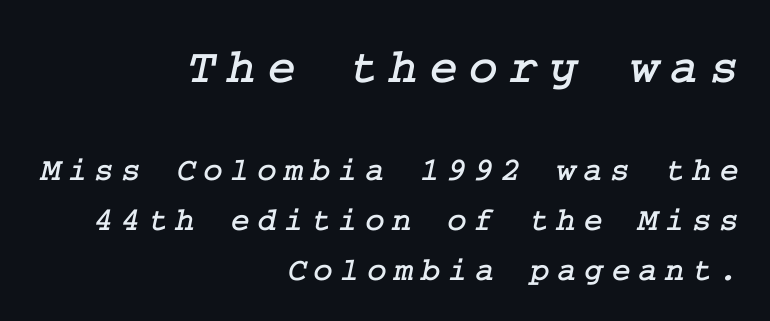
Q: Is the typeface a serif or a sans-serif typeface? A: Serif.
Q: Is the text underlined? A: No.
Q: How is the paragraph aligned? A: Right-aligned.
Q: Is the spacing between letters normal or unusually wide? A: Unusually wide.
Q: Is the spacing between lines tight, normal or loose? A: Normal.
Q: Which block of text is set in a larger size, the first (top) or the second (bottom)? A: The first (top) one.
Q: Width (condensed, normal, or wide)? A: Normal.
Q: Stroke contrast? A: Low.
Q: x-height? A: Medium.
